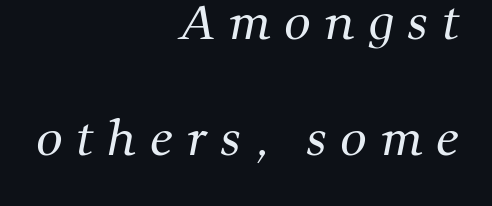
{"serif": "yes", "bold": "no", "weight": "regular", "width": "normal", "stroke_contrast": "medium", "x_height": "medium", "monospaced": "no", "underline": "no", "align": "right", "line_spacing": "loose", "line_spacing_ratio": 2.47, "letter_spacing": "wide", "letter_spacing_em": 0.29, "glyph_px": 47}
